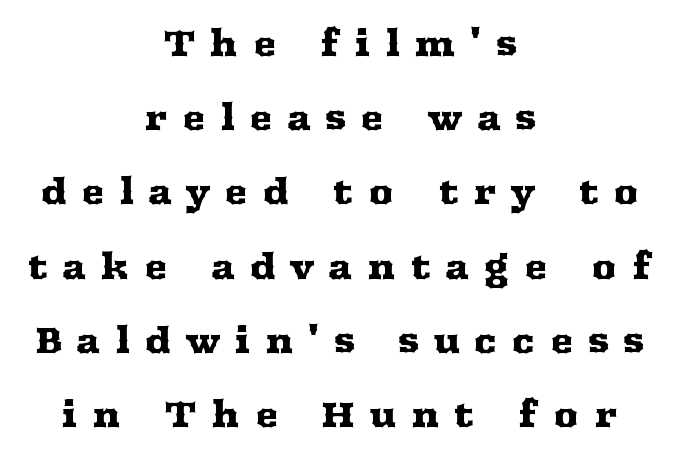
Q: Is the text italic (slanted)? A: No, it is upright.
Q: Is the typeface a serif or a sans-serif typeface? A: Serif.
Q: Is the text underlined? A: No.
Q: How is the paragraph aligned? A: Centered.
Q: Is the spacing between letters normal or unusually wide? A: Unusually wide.
Q: Is the spacing between lines tight, normal or loose? A: Loose.
Q: Width (condensed, normal, or wide)? A: Wide.
Q: Stroke contrast? A: Medium.
Q: x-height? A: Medium.
Q: Monospaced? A: No.
